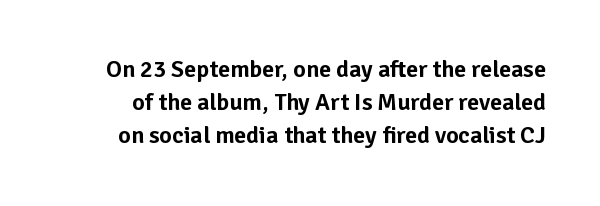
The image shows 24 px text type, upright; set normal line spacing (1.38x), normal letter spacing, not underlined.
